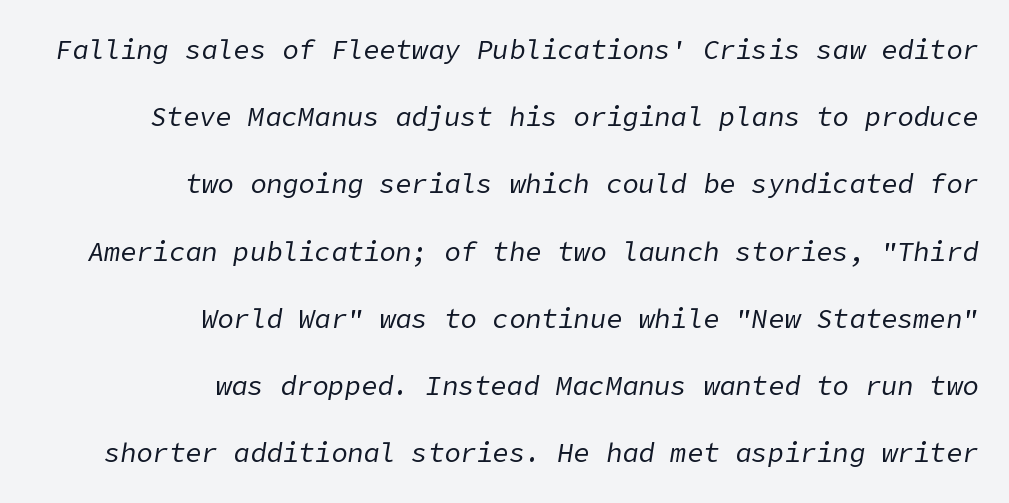
Horizontal alignment here is rightward, an uncommon choice for prose. The passage shown stacks its lines with a broad gap. The letterforms sit shoulder to shoulder at normal distance. Descender tails drop into unmarked territory.
